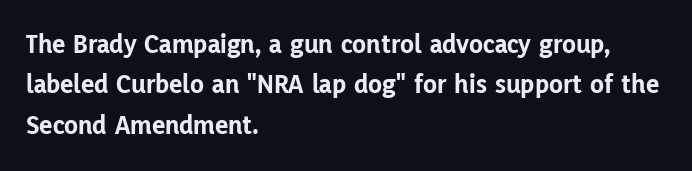
{"serif": "no", "italic": "no", "bold": "yes", "weight": "bold", "width": "normal", "stroke_contrast": "low", "x_height": "medium", "monospaced": "no", "underline": "no", "align": "left", "line_spacing": "normal", "line_spacing_ratio": 1.44, "letter_spacing": "normal", "letter_spacing_em": 0.0, "glyph_px": 28}
